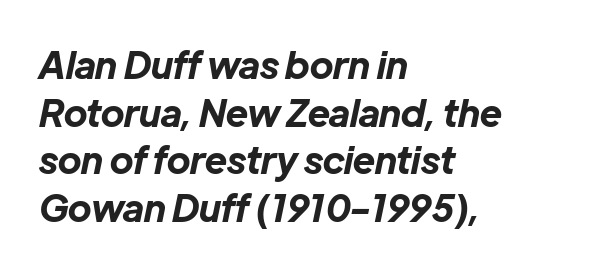
Q: Is the text bold? A: Yes.
Q: Is the text italic (slanted)? A: Yes, it leans right by about 12 degrees.
Q: Is the text underlined? A: No.
Q: How is the paragraph aligned? A: Left-aligned.
Q: Is the spacing between letters normal or unusually wide? A: Normal.
Q: Is the spacing between lines tight, normal or loose? A: Normal.
Q: Width (condensed, normal, or wide)? A: Normal.
Q: Stroke contrast? A: Low.
Q: x-height? A: Medium.
Q: Monospaced? A: No.
